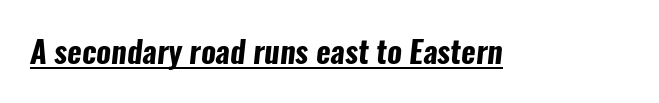
{"serif": "no", "bold": "yes", "weight": "bold", "width": "condensed", "stroke_contrast": "low", "x_height": "medium", "monospaced": "no", "underline": "yes", "letter_spacing": "normal", "letter_spacing_em": 0.0, "glyph_px": 31}
